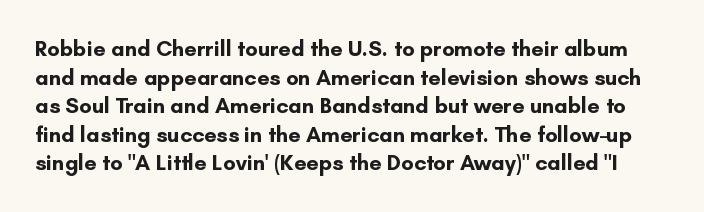
The space directly below the letters is spotless. These lines were composed using upright roman letters. The letters sit at their default tracking, neither squeezed nor spread. The font is running at its bold setting. Each new line begins a customary step beneath the previous one.
